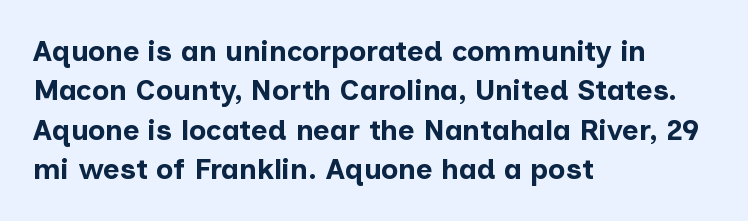
Q: Is the text bold? A: Yes.
Q: Is the text italic (slanted)? A: No, it is upright.
Q: Is the typeface a serif or a sans-serif typeface? A: Sans-serif.
Q: Is the text underlined? A: No.
Q: How is the paragraph aligned? A: Left-aligned.
Q: Is the spacing between letters normal or unusually wide? A: Normal.
Q: Is the spacing between lines tight, normal or loose? A: Normal.
Q: Width (condensed, normal, or wide)? A: Normal.
Q: Stroke contrast? A: Low.
Q: x-height? A: Medium.
Q: Monospaced? A: No.
